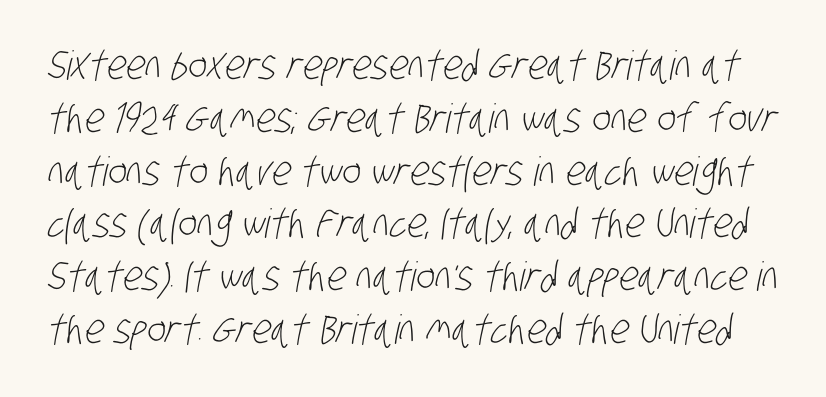
Q: Is the text bold? A: No.
Q: Is the typeface a serif or a sans-serif typeface? A: Sans-serif.
Q: Is the text underlined? A: No.
Q: Is the spacing between letters normal or unusually wide? A: Normal.
Q: Is the spacing between lines tight, normal or loose? A: Normal.
Q: Width (condensed, normal, or wide)? A: Condensed.
Q: Stroke contrast? A: Low.
Q: x-height? A: Large.
Q: Monospaced? A: No.
